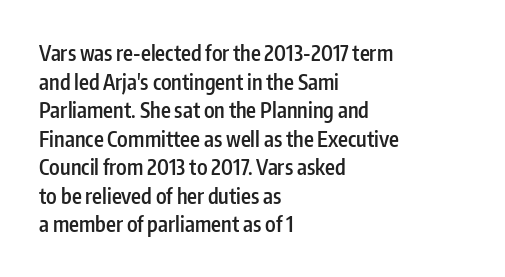
Q: Is the text bold? A: Semi-bold.
Q: Is the text italic (slanted)? A: No, it is upright.
Q: Is the text underlined? A: No.
Q: How is the paragraph aligned? A: Left-aligned.
Q: Is the spacing between letters normal or unusually wide? A: Normal.
Q: Is the spacing between lines tight, normal or loose? A: Normal.
